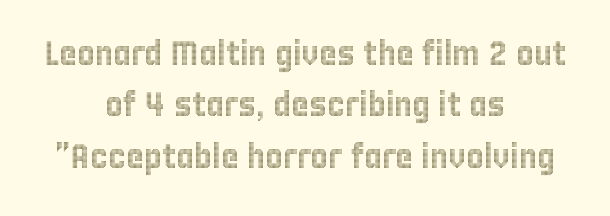
Q: Is the text italic (slanted)? A: No, it is upright.
Q: Is the text underlined? A: No.
Q: How is the paragraph aligned? A: Centered.
Q: Is the spacing between letters normal or unusually wide? A: Normal.
Q: Is the spacing between lines tight, normal or loose? A: Normal.
Q: Width (condensed, normal, or wide)? A: Condensed.
Q: x-height? A: Large.
Q: Monospaced? A: No.
